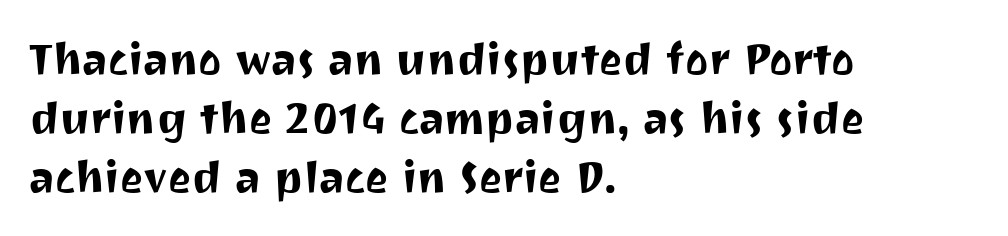
Is there any slant? The stems are plumb. Is there much room between lines? A standard amount, neither cramped nor airy. What stands out about the letter spacing? Nothing — it is the standard amount. The area under the type is left untouched.
